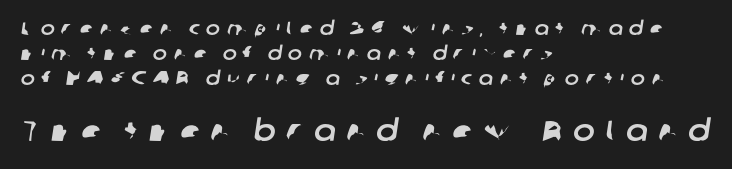
Here the designer chose a conventional face with non-uniform glyph widths. A student would call this left alignment; a typographer would say flush left, rag right. The passage shown stacks its lines at a standard gap. Bare-footed words on every line.
